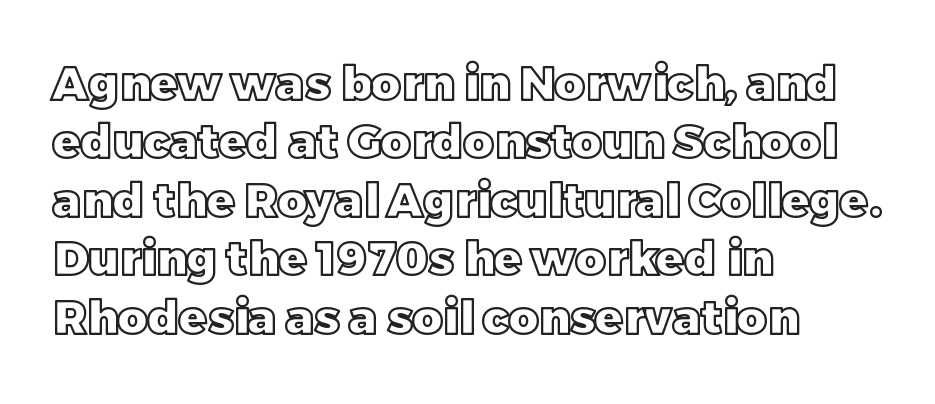
The vertical gap from one line to the next is medium. The specimen reads as upright at a glance. The face used here is proportionally spaced, like ordinary book or web type. Reading down the block, your eye returns to a fixed left position each line. The gaps between neighbouring characters are ordinary and unremarkable. Underline: absent.
